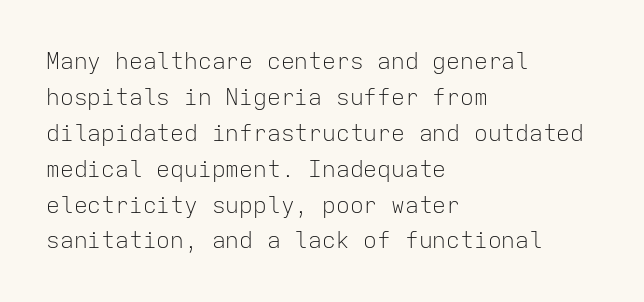
{"italic": "no", "bold": "no", "underline": "no", "align": "left", "line_spacing": "normal", "line_spacing_ratio": 1.56, "letter_spacing": "normal", "letter_spacing_em": 0.0, "glyph_px": 23}
